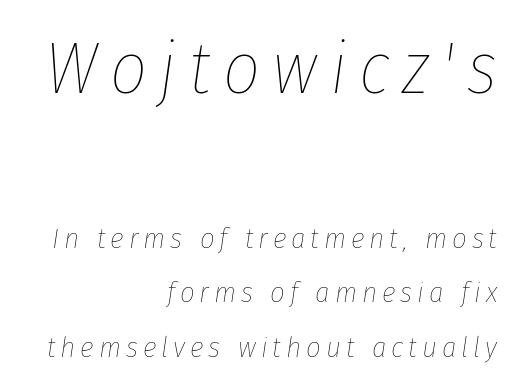
{"italic": "yes", "lean": "right", "slant_degrees": 8, "bold": "no", "weight": "thin", "width": "condensed", "stroke_contrast": "low", "x_height": "medium", "monospaced": "no", "underline": "no", "align": "right", "line_spacing_ratio": 1.88, "larger_block": "first", "size_ratio": 2.52, "glyph_px": 73}
